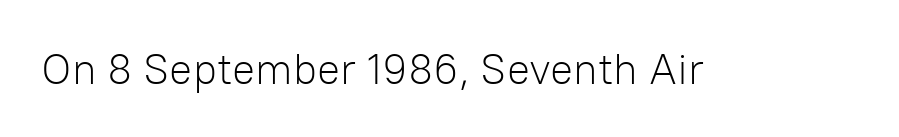
Q: Is the text bold? A: No.
Q: Is the text italic (slanted)? A: No, it is upright.
Q: Is the typeface a serif or a sans-serif typeface? A: Sans-serif.
Q: Is the text underlined? A: No.
Q: Is the spacing between letters normal or unusually wide? A: Normal.
Q: Width (condensed, normal, or wide)? A: Normal.
Q: Stroke contrast? A: Low.
Q: x-height? A: Medium.
Q: Monospaced? A: No.
